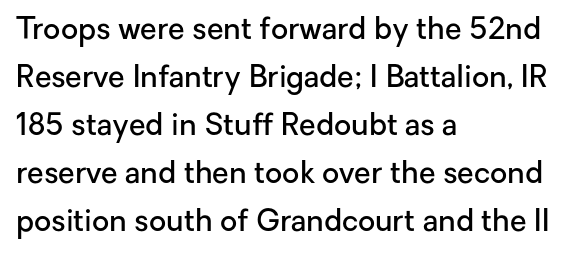
The letters advance in unequal steps, a hallmark of proportional type. Ascenders rise straight up at ninety degrees. Glance below the letters and you will spot only blank space. Is there much room between lines? A standard amount, neither cramped nor airy.
